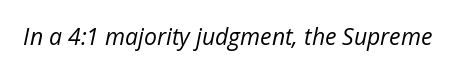
The image shows 23 px text type, italic (leaning right); set normal letter spacing, not underlined.
